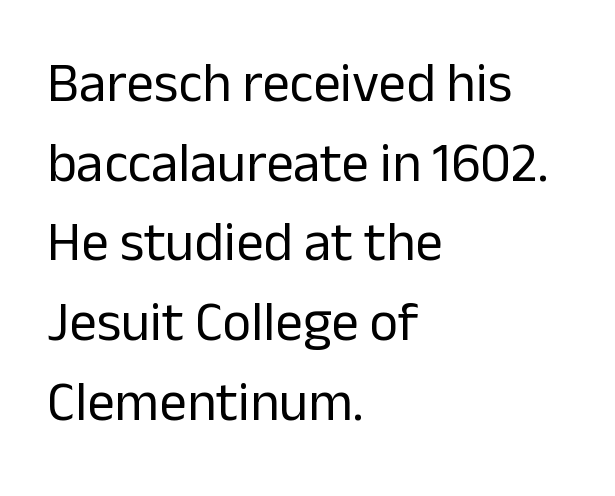
Q: Is the text bold? A: No.
Q: Is the text italic (slanted)? A: No, it is upright.
Q: Is the typeface a serif or a sans-serif typeface? A: Sans-serif.
Q: Is the text underlined? A: No.
Q: How is the paragraph aligned? A: Left-aligned.
Q: Is the spacing between letters normal or unusually wide? A: Normal.
Q: Is the spacing between lines tight, normal or loose? A: Normal.
Q: Width (condensed, normal, or wide)? A: Normal.
Q: Stroke contrast? A: Low.
Q: x-height? A: Medium.
Q: Monospaced? A: No.
